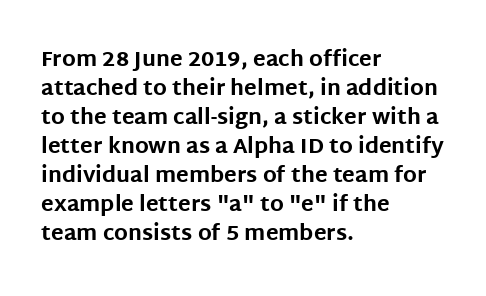
The lines are quadded left. These lines keep a tight, regular rhythm from letter to letter. The gap between lines stays unmarked. It's the straight-up-and-down kind of type. The rendering uses a moderate line-height, typical for paragraphs. Pretty heavy lettering here — definitely bold.
